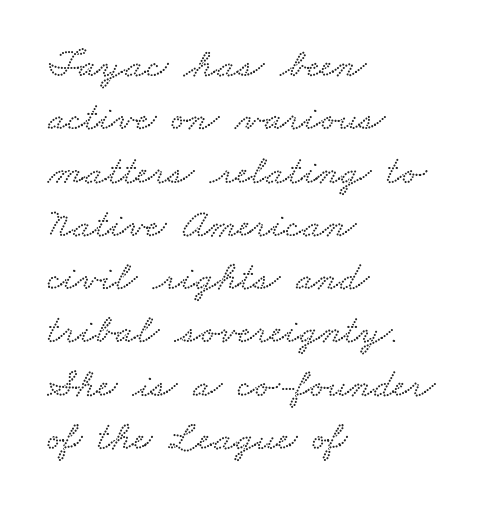
{"width": "wide", "stroke_contrast": "low", "x_height": "small", "monospaced": "no", "underline": "no", "align": "left", "line_spacing": "normal", "line_spacing_ratio": 1.3, "letter_spacing": "normal", "letter_spacing_em": 0.0, "glyph_px": 41}
